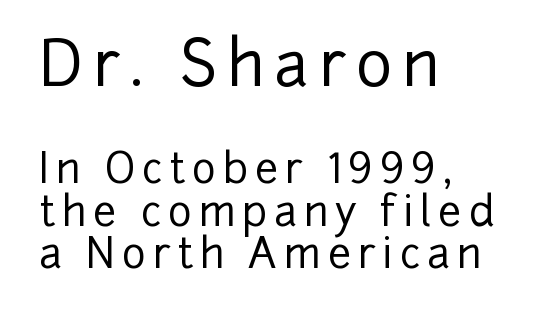
Q: Is the text italic (slanted)? A: No, it is upright.
Q: Is the typeface a serif or a sans-serif typeface? A: Sans-serif.
Q: Is the text underlined? A: No.
Q: How is the paragraph aligned? A: Left-aligned.
Q: Is the spacing between lines tight, normal or loose? A: Tight.
Q: Which block of text is set in a larger size, the first (top) or the second (bottom)? A: The first (top) one.
Q: Width (condensed, normal, or wide)? A: Normal.
Q: Stroke contrast? A: Low.
Q: x-height? A: Medium.
Q: Monospaced? A: No.
